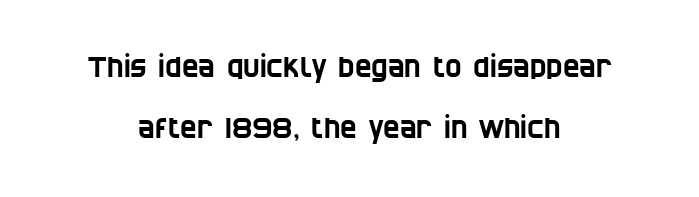
{"serif": "no", "width": "condensed", "stroke_contrast": "low", "x_height": "large", "monospaced": "no", "underline": "no", "align": "center", "line_spacing": "loose", "line_spacing_ratio": 2.18, "letter_spacing": "normal", "letter_spacing_em": 0.0, "glyph_px": 28}
